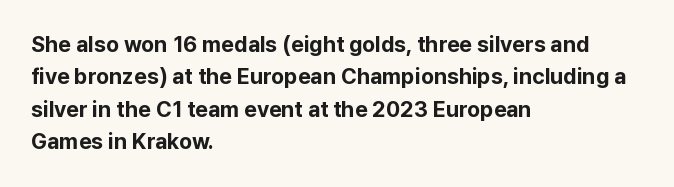
{"italic": "no", "bold": "yes", "underline": "no", "align": "left", "line_spacing": "normal", "line_spacing_ratio": 1.47, "letter_spacing": "normal", "letter_spacing_em": 0.0, "glyph_px": 22}
